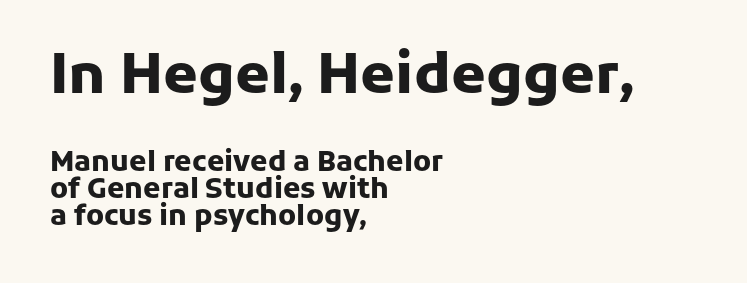
Posture: straight, roman, zero tilt. The rendering uses a bold face; every stroke is thick and dark. Notice how descenders almost collide with the ascenders below — that's tight leading. Caption: standard tracking, unaltered. A bare baseline throughout the passage. In terms of letterform style, serifs are entirely absent.
